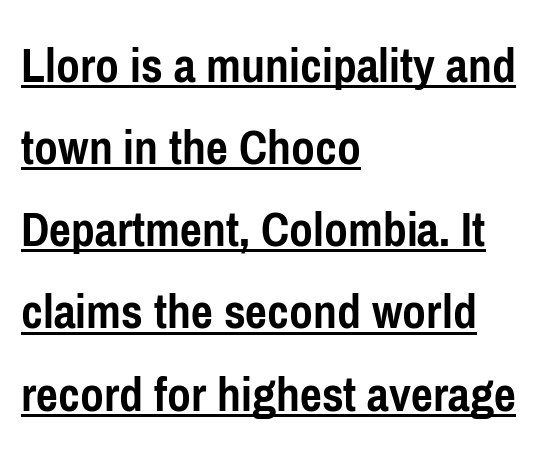
Q: Is the text bold? A: Yes.
Q: Is the text italic (slanted)? A: No, it is upright.
Q: Is the typeface a serif or a sans-serif typeface? A: Sans-serif.
Q: Is the text underlined? A: Yes.
Q: How is the paragraph aligned? A: Left-aligned.
Q: Is the spacing between letters normal or unusually wide? A: Normal.
Q: Is the spacing between lines tight, normal or loose? A: Normal.
Q: Width (condensed, normal, or wide)? A: Condensed.
Q: Stroke contrast? A: Low.
Q: x-height? A: Medium.
Q: Monospaced? A: No.
